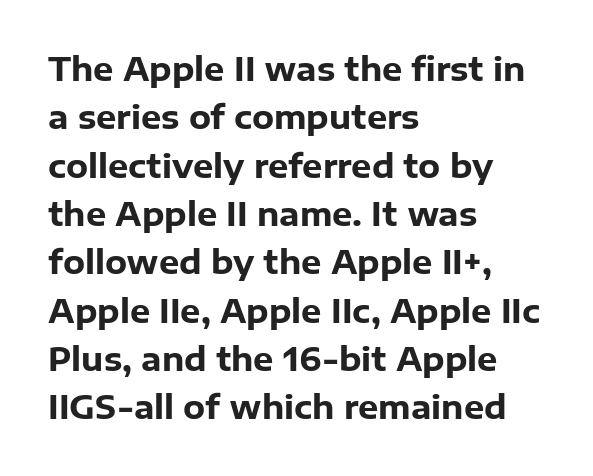
{"serif": "no", "italic": "no", "bold": "yes", "weight": "heavy", "width": "normal", "stroke_contrast": "low", "x_height": "medium", "monospaced": "no", "underline": "no", "align": "left", "line_spacing": "normal", "line_spacing_ratio": 1.51, "letter_spacing": "normal", "letter_spacing_em": 0.0, "glyph_px": 32}
